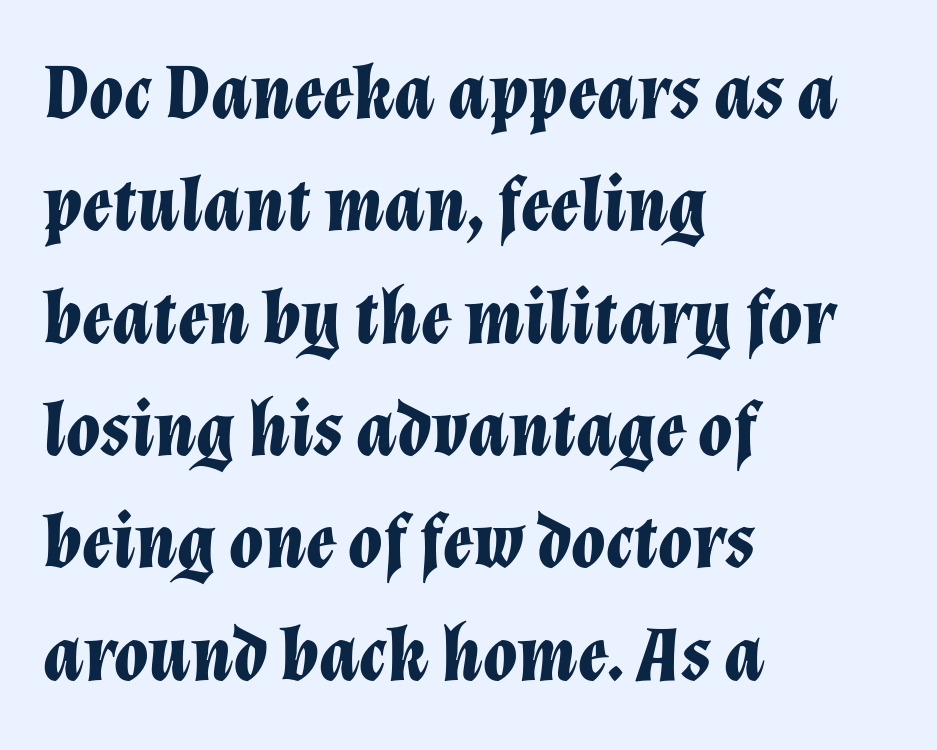
{"italic": "yes", "lean": "right", "slant_degrees": 12, "bold": "yes", "weight": "bold", "width": "normal", "stroke_contrast": "low", "x_height": "medium", "monospaced": "no", "underline": "no", "align": "left", "line_spacing": "normal", "line_spacing_ratio": 1.44, "letter_spacing": "normal", "letter_spacing_em": 0.0, "glyph_px": 78}
